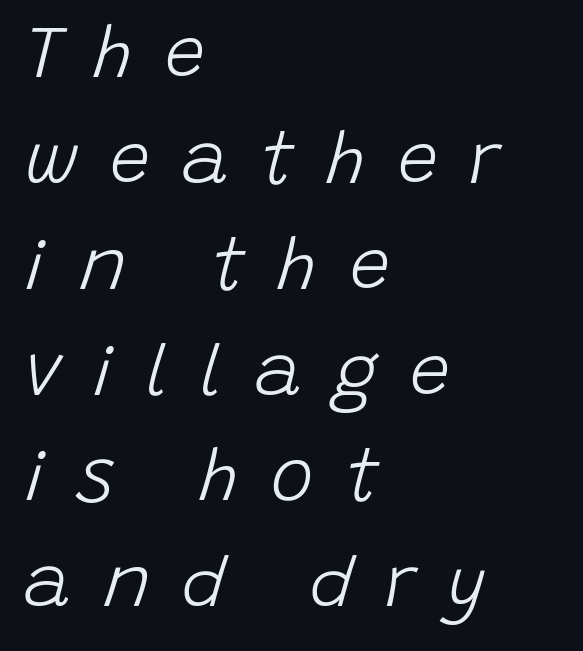
Characters are canted at an angle relative to the baseline's perpendicular. Whoever set this chose a conventional vertical rhythm. Loose tracking; the words dissolve into strings of separated letters. This rendering features lettering with no underline. The ragged edge is on the right, which tells us the setting is flush left.
